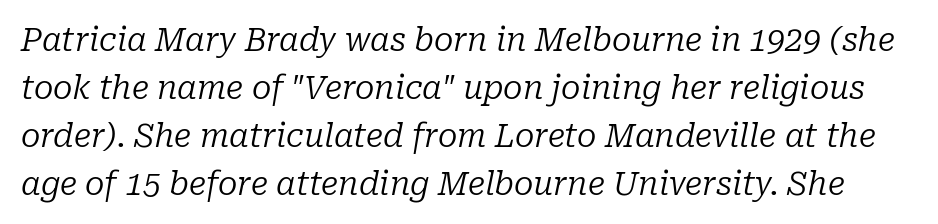
The image shows 32 px regular-weight serif type, italic (leaning right); set normal line spacing (1.5x), normal letter spacing, not underlined; low stroke contrast and a medium x-height.
